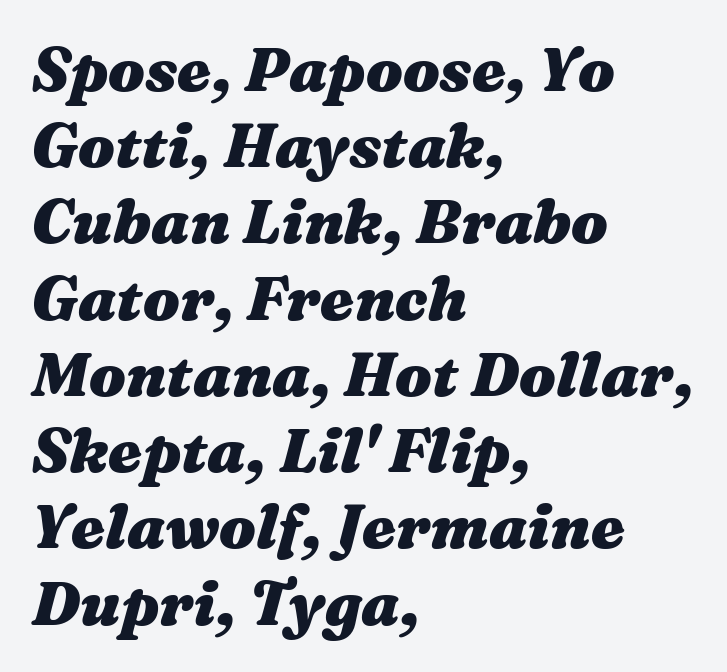
The image shows 61 px heavy, wide type, italic (leaning right); set left-aligned, normal line spacing (1.25x), normal letter spacing, not underlined; medium stroke contrast and a medium x-height.
